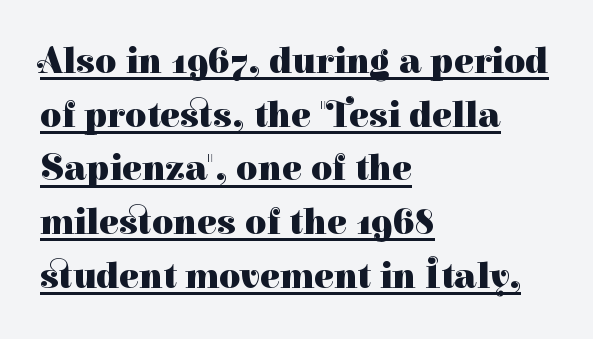
Q: Is the text bold? A: Yes.
Q: Is the text italic (slanted)? A: No, it is upright.
Q: Is the typeface a serif or a sans-serif typeface? A: Serif.
Q: Is the text underlined? A: Yes.
Q: How is the paragraph aligned? A: Left-aligned.
Q: Is the spacing between letters normal or unusually wide? A: Normal.
Q: Is the spacing between lines tight, normal or loose? A: Normal.
Q: Width (condensed, normal, or wide)? A: Normal.
Q: Stroke contrast? A: High.
Q: x-height? A: Medium.
Q: Monospaced? A: No.
